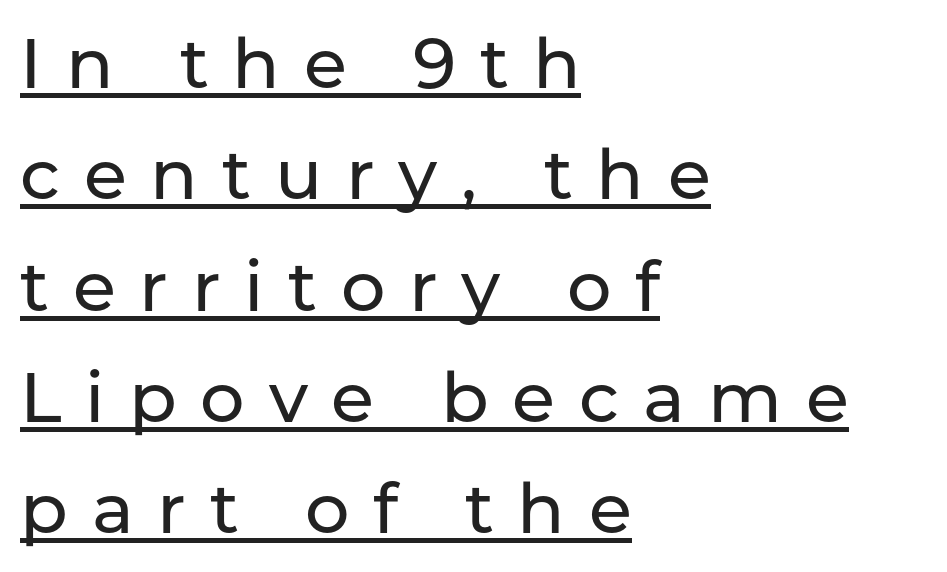
Where is the straight margin? On the left. Nope, not italic — everything's standing straight. Typographically, this falls in the sans-serif category. Display-style spreading of the glyphs; the letterfit is very open. Quick note: underline on.
